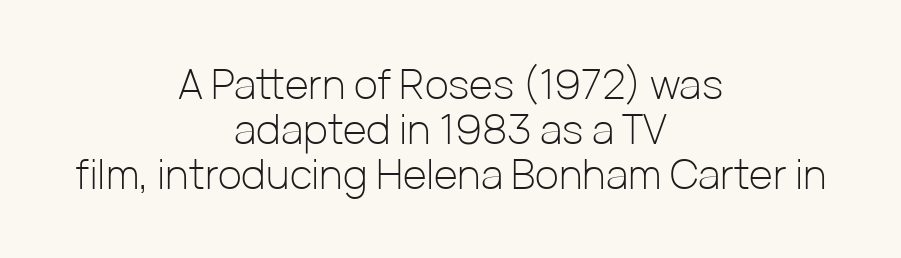
Honestly, there is no underline to notice here at all. If you drew a line through each stem, it would be perfectly vertical. Spacing verdict: proportional, widths tailored to each character. If you folded the block vertically in half, each line would mirror itself in length. This is not heavy type; no bold has been used.
